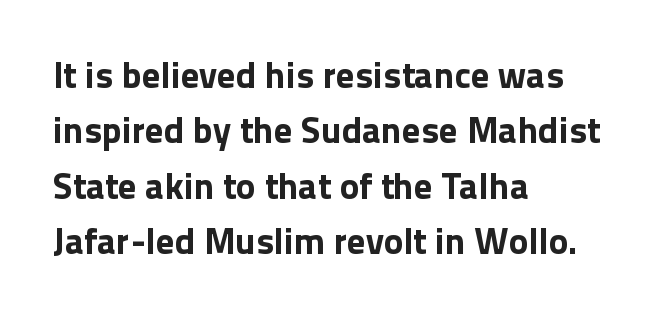
Q: Is the text bold? A: Yes.
Q: Is the text italic (slanted)? A: No, it is upright.
Q: Is the typeface a serif or a sans-serif typeface? A: Sans-serif.
Q: Is the text underlined? A: No.
Q: How is the paragraph aligned? A: Left-aligned.
Q: Is the spacing between letters normal or unusually wide? A: Normal.
Q: Is the spacing between lines tight, normal or loose? A: Normal.
Q: Width (condensed, normal, or wide)? A: Normal.
Q: x-height? A: Medium.
Q: Monospaced? A: No.
